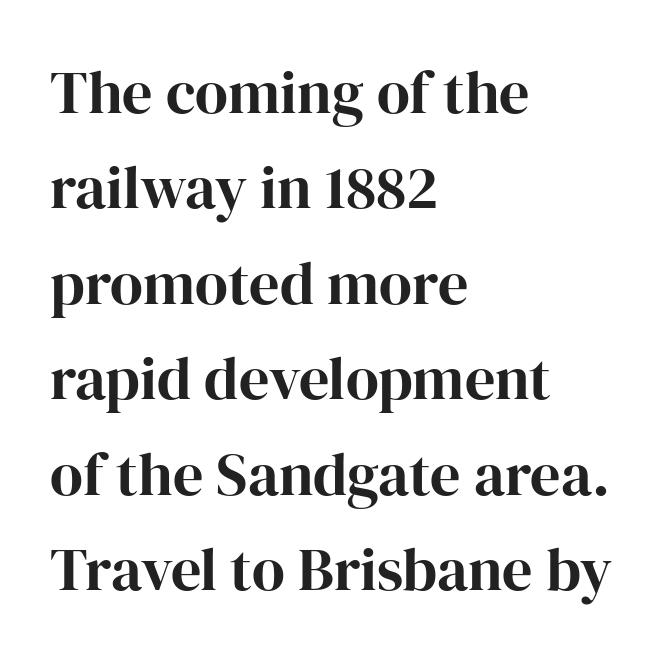
Words float on clear page, feet unadorned. A student would call this left alignment; a typographer would say flush left, rag right. The font family rendered here belongs to the serif group. Is the letter spacing exaggerated? No — it looks like the ordinary default. Is there much room between lines? A standard amount, neither cramped nor airy.
